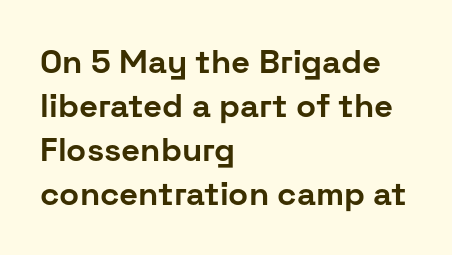
The image shows 33 px bold sans-serif type, upright; set left-aligned, normal line spacing (1.33x), normal letter spacing, not underlined; low stroke contrast and a medium x-height.
